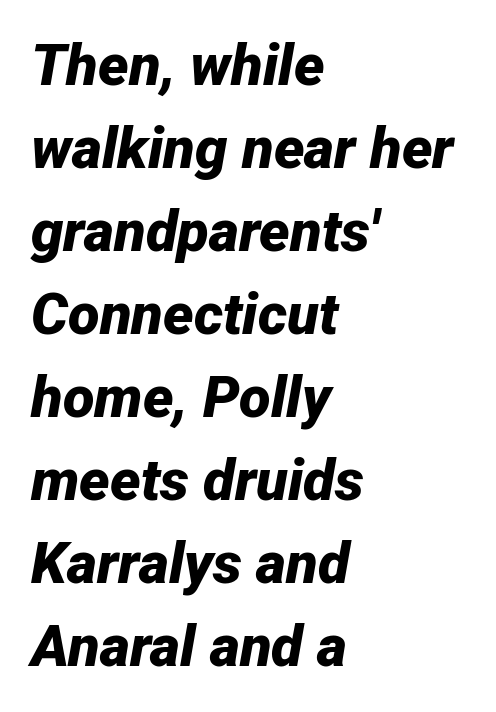
Q: Is the text bold? A: Yes.
Q: Is the text italic (slanted)? A: Yes, it leans right by about 12 degrees.
Q: Is the text underlined? A: No.
Q: How is the paragraph aligned? A: Left-aligned.
Q: Is the spacing between letters normal or unusually wide? A: Normal.
Q: Is the spacing between lines tight, normal or loose? A: Normal.
Q: Width (condensed, normal, or wide)? A: Normal.
Q: Stroke contrast? A: Low.
Q: x-height? A: Medium.
Q: Monospaced? A: No.
